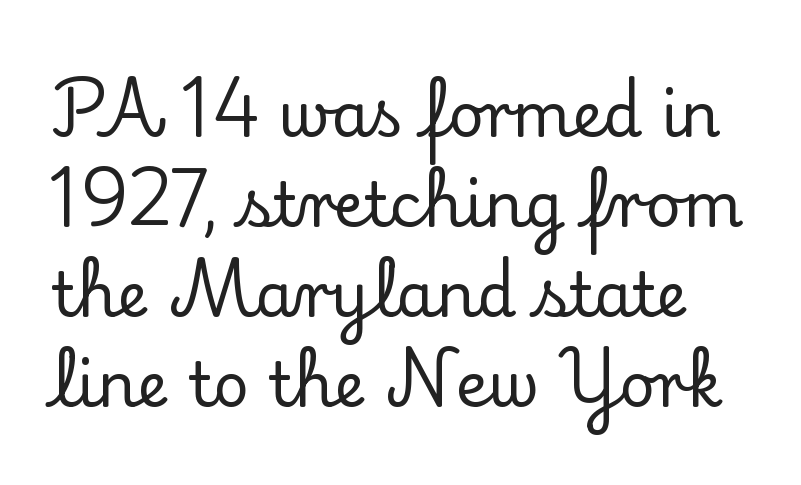
Does the leading feel generous? No, just average. Letters rest on an invisible, unmarked baseline. A typesetter would call this proportional, since set widths differ per character. Every stem runs plumb, perpendicular to the baseline.
